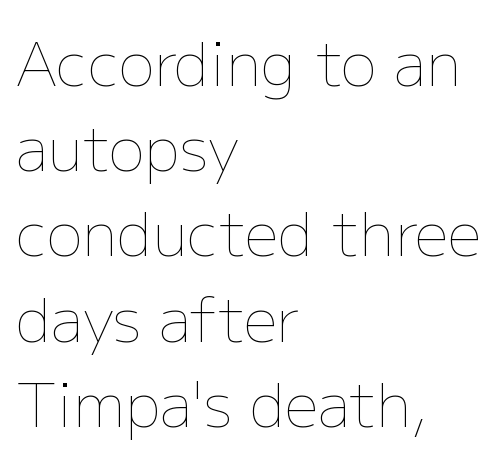
Observe the ordinary spacing: letters are neighbours, not strangers. Nope, not italic — everything's standing straight. Compared with typical paragraphs, the rows here are spaced about the same. The rendering uses natural spacing where letterforms have individual widths.
